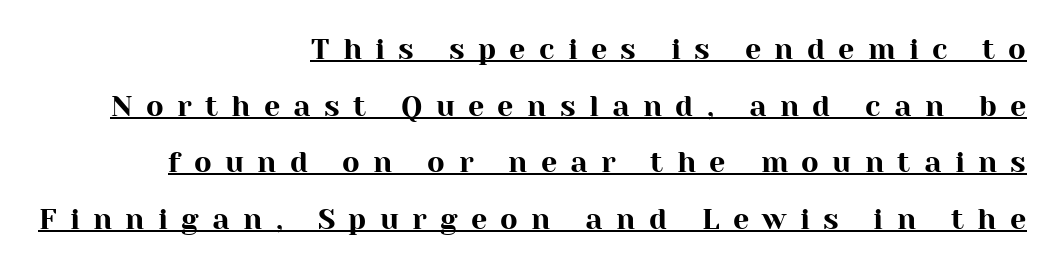
The image shows 29 px serif type, upright; set right-aligned, loose line spacing (1.95x), unusually wide letter spacing (+0.46 em), underlined; high stroke contrast and a medium x-height.
